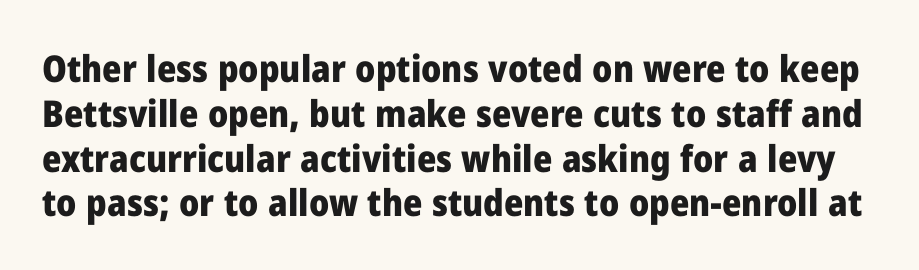
The image shows 37 px heavy sans-serif type, upright; set line spacing 1.21x, normal letter spacing, not underlined; low stroke contrast and a medium x-height.
